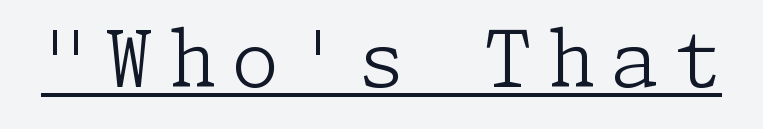
The image shows 78 px light serif type, upright; set underlined; low stroke contrast and a medium x-height.
